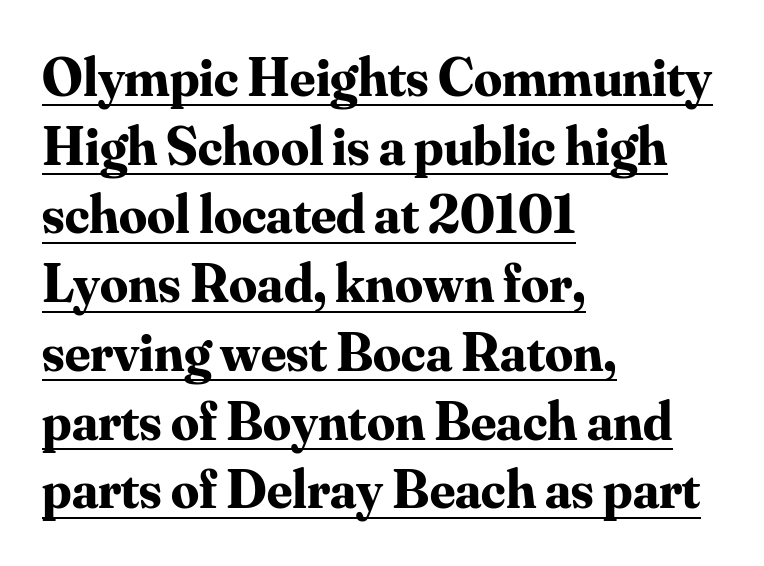
Q: Is the text bold? A: Yes.
Q: Is the text italic (slanted)? A: No, it is upright.
Q: Is the typeface a serif or a sans-serif typeface? A: Serif.
Q: Is the text underlined? A: Yes.
Q: How is the paragraph aligned? A: Left-aligned.
Q: Is the spacing between letters normal or unusually wide? A: Normal.
Q: Is the spacing between lines tight, normal or loose? A: Normal.
Q: Width (condensed, normal, or wide)? A: Normal.
Q: Stroke contrast? A: Medium.
Q: x-height? A: Small.
Q: Monospaced? A: No.
